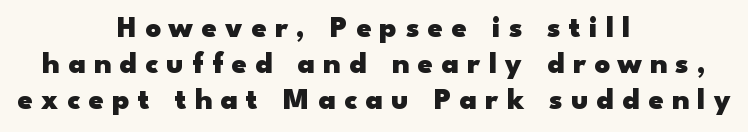
The image shows 30 px heavy, wide sans-serif type, upright; set centered, line spacing 1.2x, unusually wide letter spacing (+0.28 em), not underlined; low stroke contrast and a small x-height.
